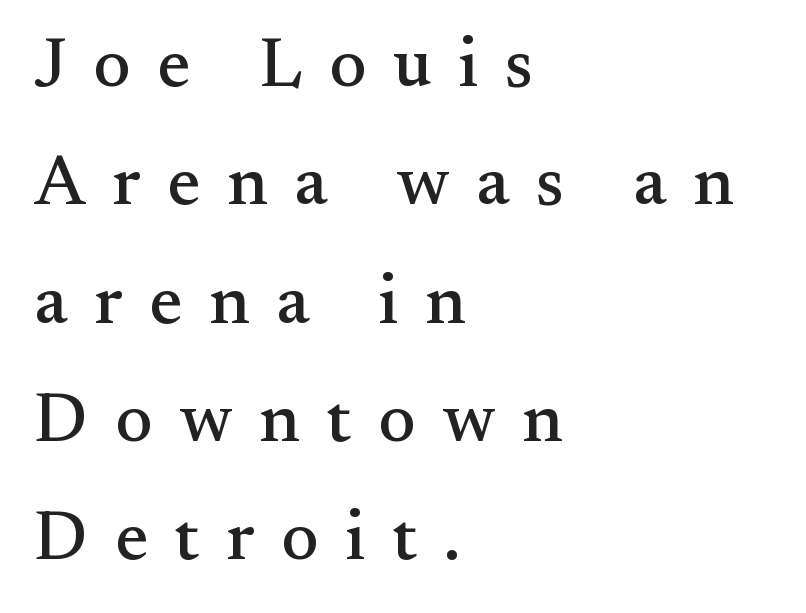
The image shows 70 px serif type, upright; set left-aligned, normal line spacing (1.69x), unusually wide letter spacing (+0.38 em), not underlined; medium stroke contrast and a small x-height.
